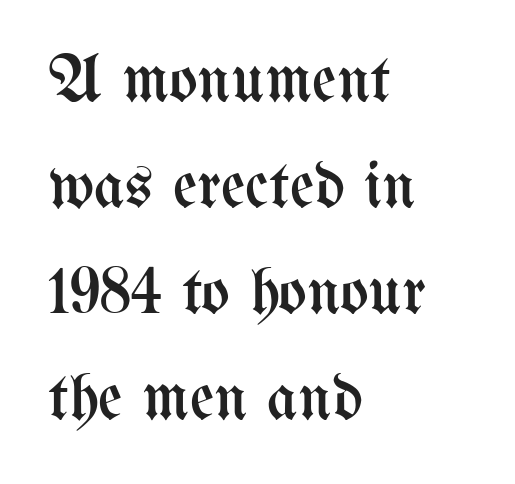
The image shows 67 px regular-weight, condensed type, upright; set left-aligned, normal line spacing (1.58x), normal letter spacing, not underlined; medium stroke contrast and a medium x-height.
